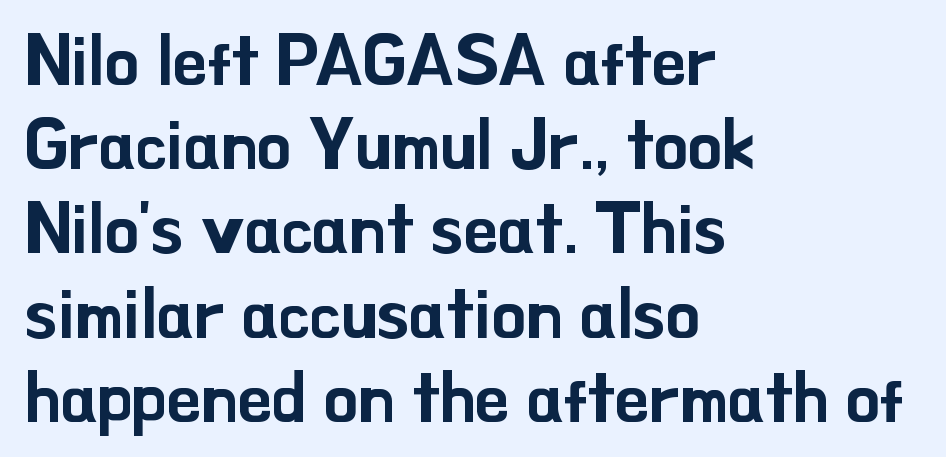
Q: Is the text italic (slanted)? A: No, it is upright.
Q: Is the typeface a serif or a sans-serif typeface? A: Sans-serif.
Q: Is the text underlined? A: No.
Q: How is the paragraph aligned? A: Left-aligned.
Q: Is the spacing between letters normal or unusually wide? A: Normal.
Q: Width (condensed, normal, or wide)? A: Normal.
Q: Stroke contrast? A: Low.
Q: x-height? A: Small.
Q: Monospaced? A: No.
